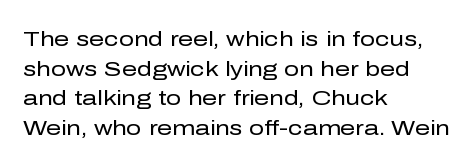
The image shows 21 px text type, upright; set left-aligned, normal line spacing (1.41x), normal letter spacing, not underlined.
